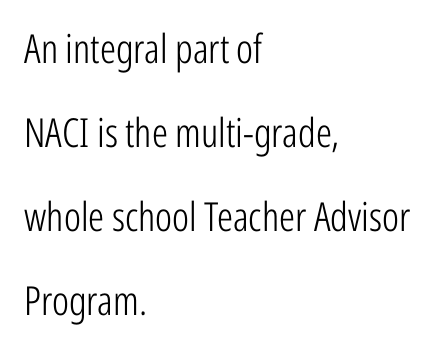
Q: Is the text bold? A: No.
Q: Is the text italic (slanted)? A: No, it is upright.
Q: Is the typeface a serif or a sans-serif typeface? A: Sans-serif.
Q: Is the text underlined? A: No.
Q: How is the paragraph aligned? A: Left-aligned.
Q: Is the spacing between letters normal or unusually wide? A: Normal.
Q: Is the spacing between lines tight, normal or loose? A: Loose.
Q: Width (condensed, normal, or wide)? A: Condensed.
Q: Stroke contrast? A: Low.
Q: x-height? A: Medium.
Q: Monospaced? A: No.
